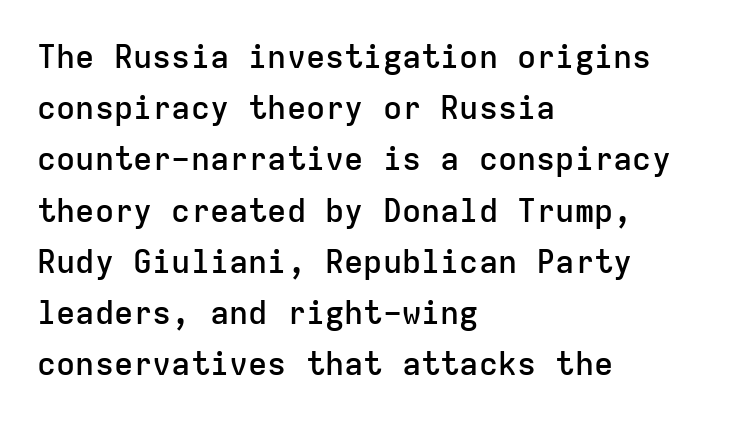
The image shows 32 px semibold sans-serif type, upright, monospaced; set left-aligned, normal line spacing (1.6x), normal letter spacing, not underlined; low stroke contrast and a medium x-height.
